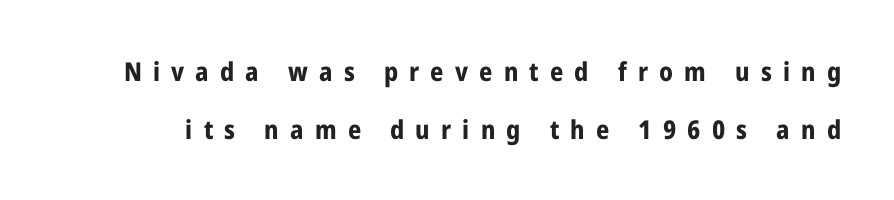
Q: Is the text bold? A: Yes.
Q: Is the text italic (slanted)? A: No, it is upright.
Q: Is the text underlined? A: No.
Q: Is the spacing between letters normal or unusually wide? A: Unusually wide.
Q: Is the spacing between lines tight, normal or loose? A: Loose.
